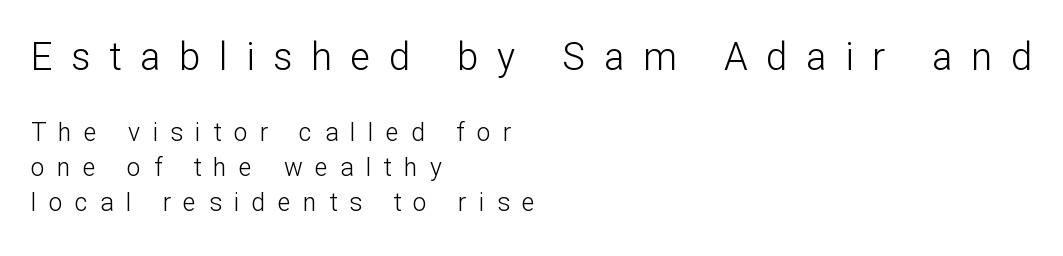
The image shows 38 px light sans-serif type, upright; set left-aligned, normal line spacing (1.4x), unusually wide letter spacing (+0.49 em), not underlined; the first (top) block is 1.52x larger; low stroke contrast and a medium x-height.
